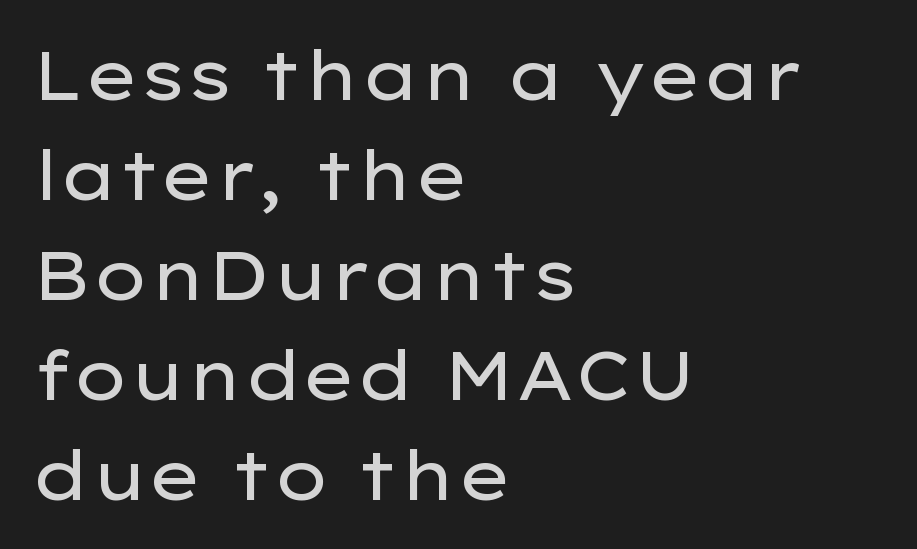
{"serif": "no", "italic": "no", "bold": "no", "weight": "regular", "width": "wide", "stroke_contrast": "low", "x_height": "medium", "monospaced": "no", "underline": "no", "align": "left", "line_spacing": "normal", "line_spacing_ratio": 1.47, "letter_spacing": "normal", "letter_spacing_em": 0.0, "glyph_px": 68}
